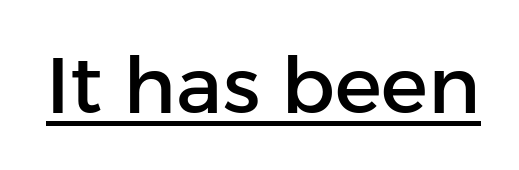
Q: Is the text italic (slanted)? A: No, it is upright.
Q: Is the typeface a serif or a sans-serif typeface? A: Sans-serif.
Q: Is the text underlined? A: Yes.
Q: Is the spacing between letters normal or unusually wide? A: Normal.
Q: Width (condensed, normal, or wide)? A: Normal.
Q: Stroke contrast? A: Low.
Q: x-height? A: Medium.
Q: Monospaced? A: No.
